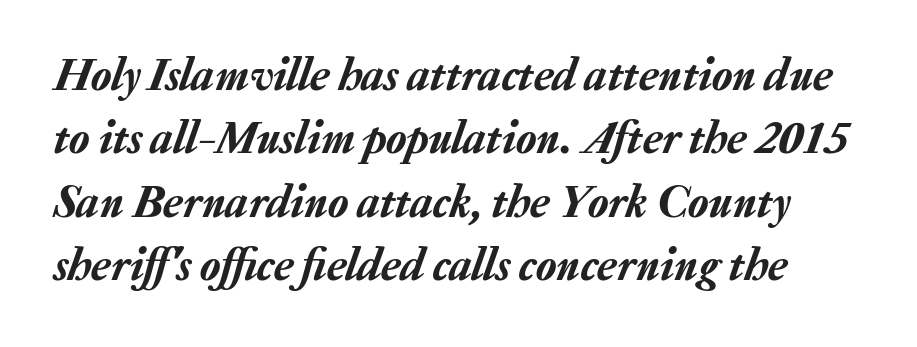
Leading matches the norm, producing a regular column. Italic? Definitely — the glyphs are oblique. Varying glyph widths throughout — classic text-font behaviour. Unmarked baselines from the first word to the last. Look at the tracking — it's just the regular setting, nothing added.
